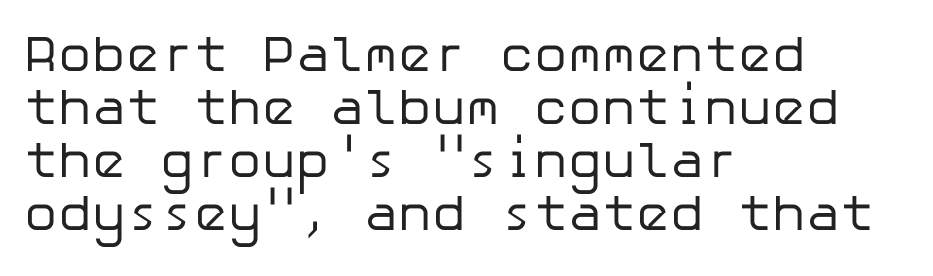
{"serif": "no", "italic": "no", "bold": "no", "weight": "regular", "width": "normal", "stroke_contrast": "low", "x_height": "medium", "underline": "no", "align": "left", "line_spacing": "tight", "line_spacing_ratio": 1.04, "letter_spacing": "normal", "letter_spacing_em": 0.0, "glyph_px": 51}
